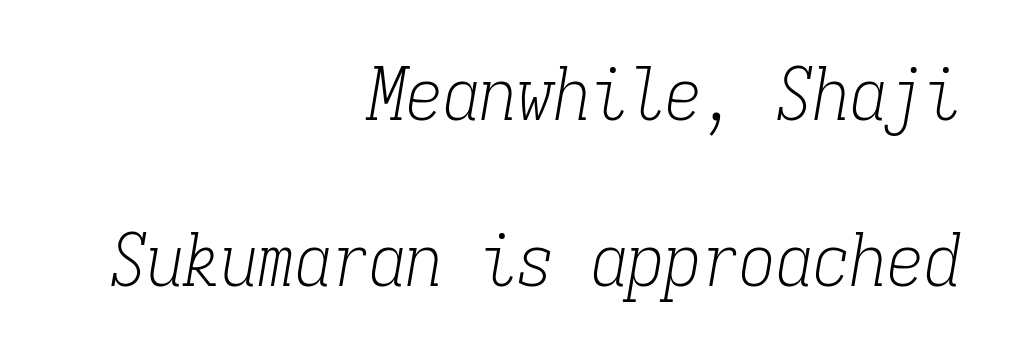
Are there feet on the stems? There are — it's a serif. Between one letter and the next there's only the usual sliver of space. Anything drawn beneath the words? Only blank space. Is this a fixed-width face? Yes — each glyph sits in an identical cell. If you measured baseline to baseline, you'd find a long distance. Leftover space on each line is placed entirely before the opening word.
